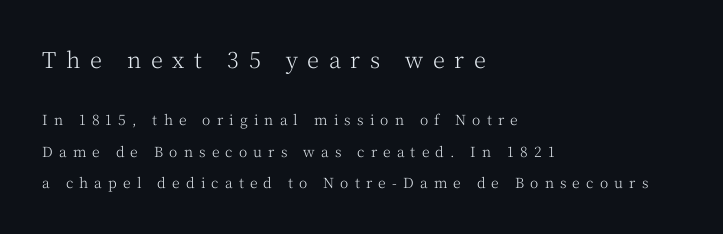
Posture: straight, roman, zero tilt. Characters follow at a spacing far wider than the type designer built in. Large over small — that's the arrangement of the two blocks here. These lines are set flush left with a ragged right edge. Has an underline been added? It has not. No heavy texture on the line: the type isn't bold.
